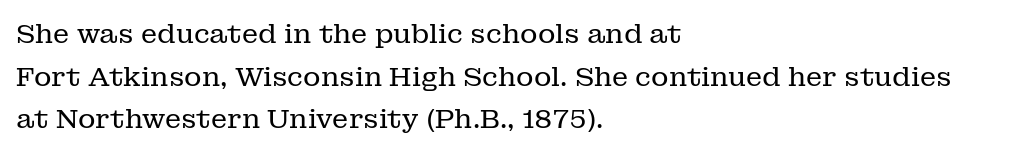
Q: Is the text bold? A: No.
Q: Is the text italic (slanted)? A: No, it is upright.
Q: Is the text underlined? A: No.
Q: How is the paragraph aligned? A: Left-aligned.
Q: Is the spacing between letters normal or unusually wide? A: Normal.
Q: Is the spacing between lines tight, normal or loose? A: Normal.
